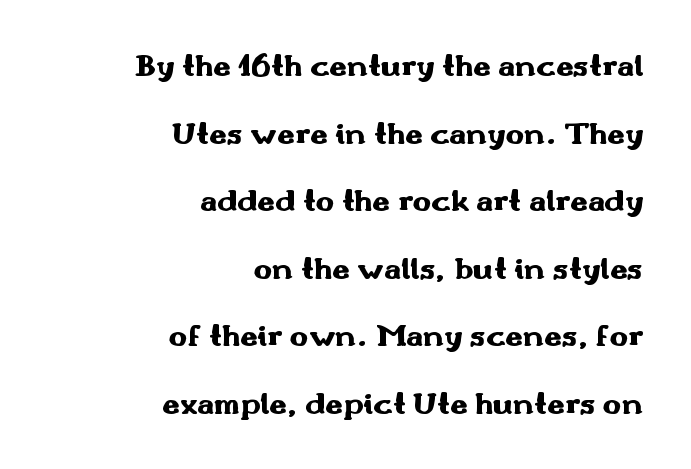
{"serif": "no", "italic": "no", "bold": "yes", "weight": "heavy", "width": "wide", "stroke_contrast": "medium", "x_height": "small", "monospaced": "no", "underline": "no", "align": "right", "line_spacing": "loose", "line_spacing_ratio": 2.18, "letter_spacing": "normal", "letter_spacing_em": 0.0, "glyph_px": 31}
